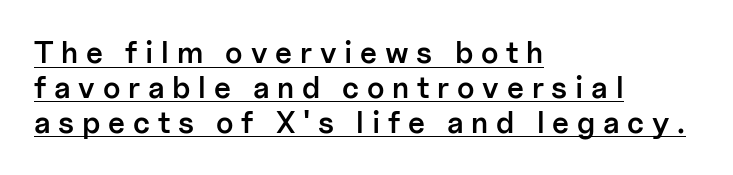
Q: Is the text bold? A: Semi-bold.
Q: Is the text italic (slanted)? A: No, it is upright.
Q: Is the typeface a serif or a sans-serif typeface? A: Sans-serif.
Q: Is the text underlined? A: Yes.
Q: How is the paragraph aligned? A: Left-aligned.
Q: Is the spacing between letters normal or unusually wide? A: Unusually wide.
Q: Width (condensed, normal, or wide)? A: Normal.
Q: Stroke contrast? A: Low.
Q: x-height? A: Medium.
Q: Monospaced? A: No.
